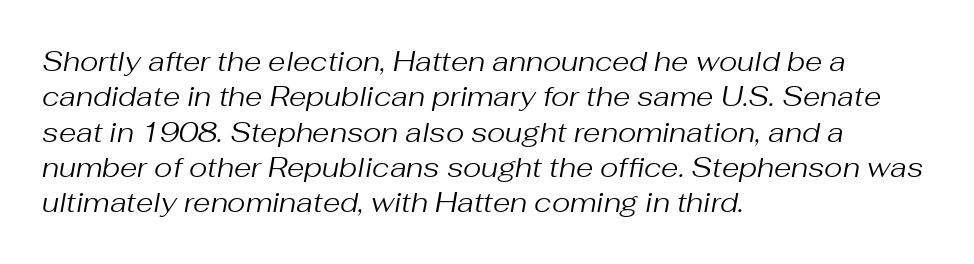
The gaps between neighbouring characters are ordinary and unremarkable. Is this a fixed-width face? No — the glyphs have proportional, varying widths. Beneath every word, the page is bare. Every row of glyphs begins at an identical x-position on the left.
